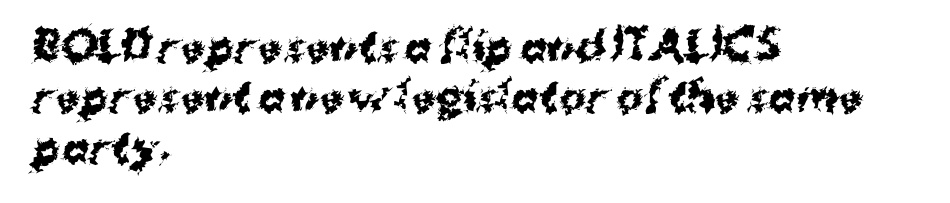
Q: Is the text bold? A: Yes.
Q: Is the text italic (slanted)? A: Yes.
Q: Is the typeface a serif or a sans-serif typeface? A: Sans-serif.
Q: Is the text underlined? A: No.
Q: How is the paragraph aligned? A: Left-aligned.
Q: Is the spacing between letters normal or unusually wide? A: Normal.
Q: Is the spacing between lines tight, normal or loose? A: Normal.
Q: Width (condensed, normal, or wide)? A: Normal.
Q: Stroke contrast? A: Medium.
Q: x-height? A: Medium.
Q: Monospaced? A: No.
